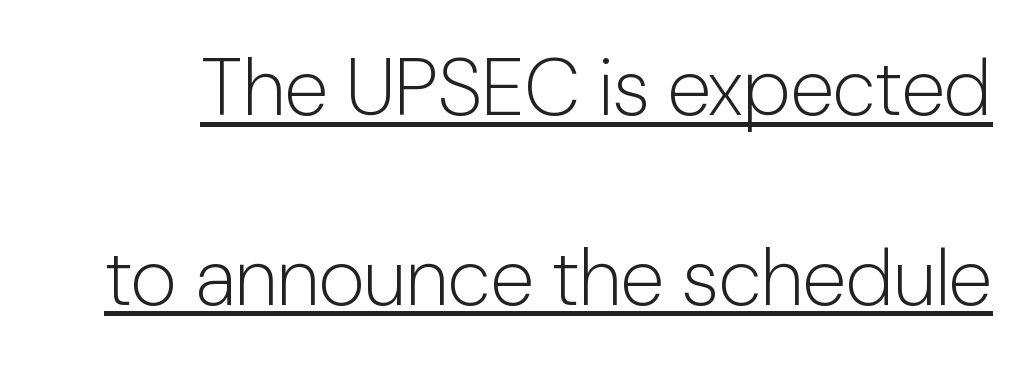
The image shows 80 px light sans-serif type, upright; set loose line spacing (2.37x), normal letter spacing, underlined; low stroke contrast and a medium x-height.
